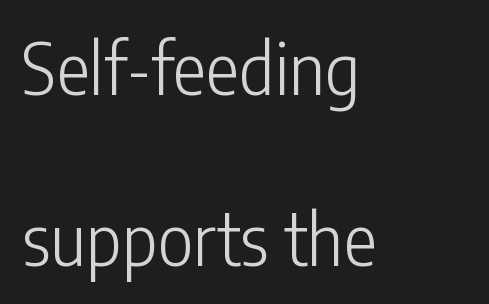
The image shows 70 px light, condensed sans-serif type, upright; set left-aligned, loose line spacing (2.44x), normal letter spacing, not underlined; low stroke contrast and a medium x-height.
